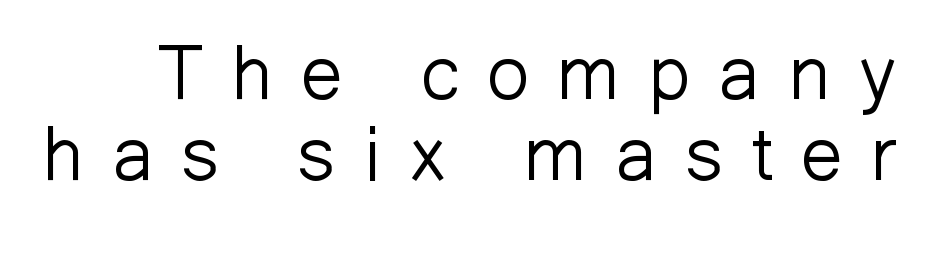
Think of a printed novel: that variable character pitch is what you see here. Examine the stroke ends and you'll find no serifs. If you drew a line through each stem, it would be perfectly vertical. What stands out about the letter spacing? Its width — letters are far apart. A quiet, ordinary-to-light weight characterises the typeface. Underlining? Definitely not there.
